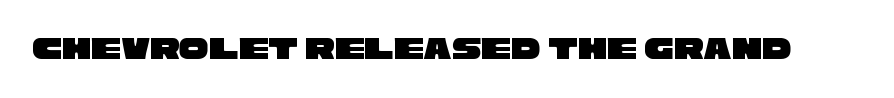
The image shows 33 px wide sans-serif type; set normal letter spacing, not underlined; low stroke contrast and a large x-height.
